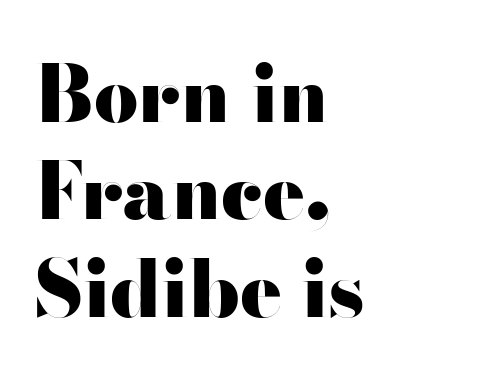
Q: Is the text bold? A: Yes.
Q: Is the text italic (slanted)? A: No, it is upright.
Q: Is the typeface a serif or a sans-serif typeface? A: Sans-serif.
Q: Is the text underlined? A: No.
Q: How is the paragraph aligned? A: Left-aligned.
Q: Is the spacing between letters normal or unusually wide? A: Normal.
Q: Is the spacing between lines tight, normal or loose? A: Normal.
Q: Width (condensed, normal, or wide)? A: Wide.
Q: Stroke contrast? A: High.
Q: x-height? A: Small.
Q: Monospaced? A: No.
